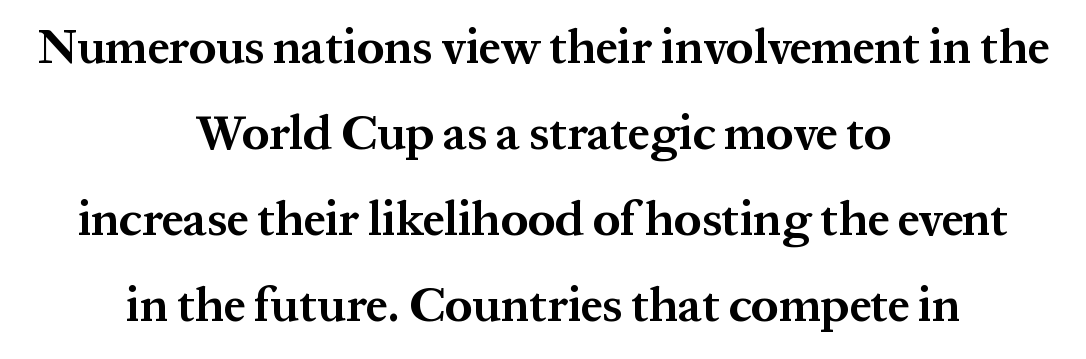
{"serif": "yes", "italic": "no", "bold": "yes", "weight": "bold", "width": "normal", "stroke_contrast": "medium", "x_height": "medium", "monospaced": "no", "underline": "no", "align": "center", "line_spacing_ratio": 1.79, "letter_spacing": "normal", "letter_spacing_em": 0.0, "glyph_px": 48}
